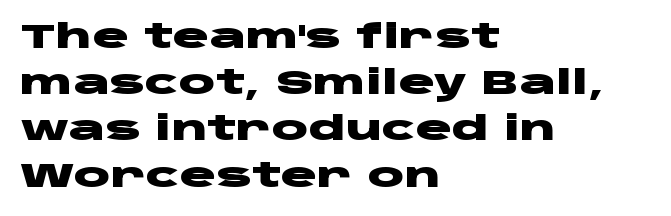
Q: Is the text bold? A: Yes.
Q: Is the text italic (slanted)? A: No, it is upright.
Q: Is the typeface a serif or a sans-serif typeface? A: Sans-serif.
Q: Is the text underlined? A: No.
Q: How is the paragraph aligned? A: Left-aligned.
Q: Is the spacing between letters normal or unusually wide? A: Normal.
Q: Is the spacing between lines tight, normal or loose? A: Normal.
Q: Width (condensed, normal, or wide)? A: Wide.
Q: Stroke contrast? A: Low.
Q: x-height? A: Large.
Q: Monospaced? A: No.
